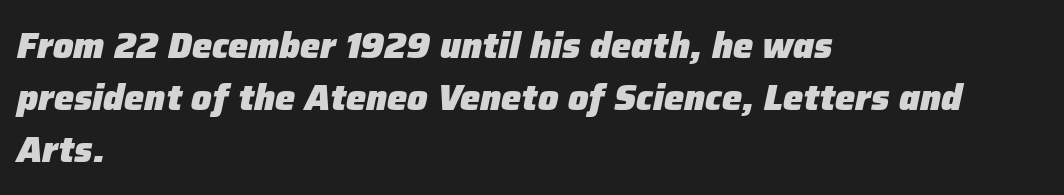
Q: Is the text bold? A: Yes.
Q: Is the text italic (slanted)? A: Yes, it leans right by about 12 degrees.
Q: Is the text underlined? A: No.
Q: How is the paragraph aligned? A: Left-aligned.
Q: Is the spacing between letters normal or unusually wide? A: Normal.
Q: Is the spacing between lines tight, normal or loose? A: Normal.
Q: Width (condensed, normal, or wide)? A: Normal.
Q: Stroke contrast? A: Low.
Q: x-height? A: Medium.
Q: Monospaced? A: No.
